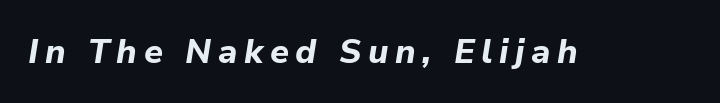
Q: Is the text bold? A: Yes.
Q: Is the text italic (slanted)? A: Yes, it leans right by about 9 degrees.
Q: Is the text underlined? A: No.
Q: Width (condensed, normal, or wide)? A: Normal.
Q: Stroke contrast? A: Low.
Q: x-height? A: Medium.
Q: Monospaced? A: No.
